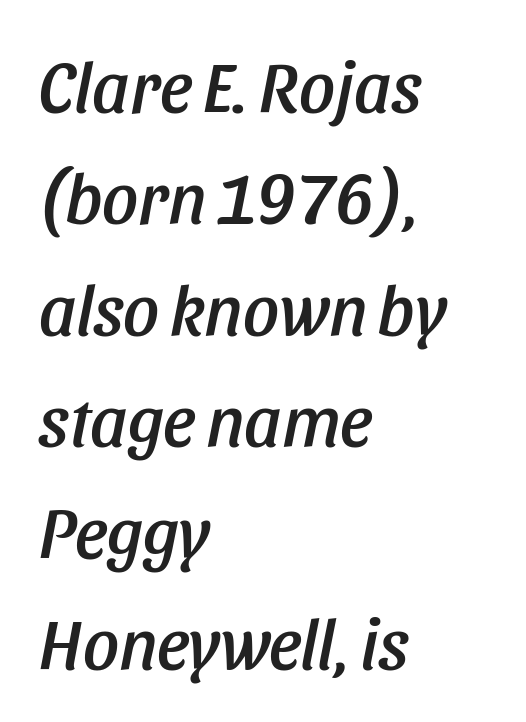
{"italic": "yes", "lean": "right", "slant_degrees": 11, "width": "condensed", "stroke_contrast": "low", "x_height": "large", "monospaced": "no", "underline": "no", "align": "left", "line_spacing": "normal", "line_spacing_ratio": 1.57, "letter_spacing": "normal", "letter_spacing_em": 0.0, "glyph_px": 71}
